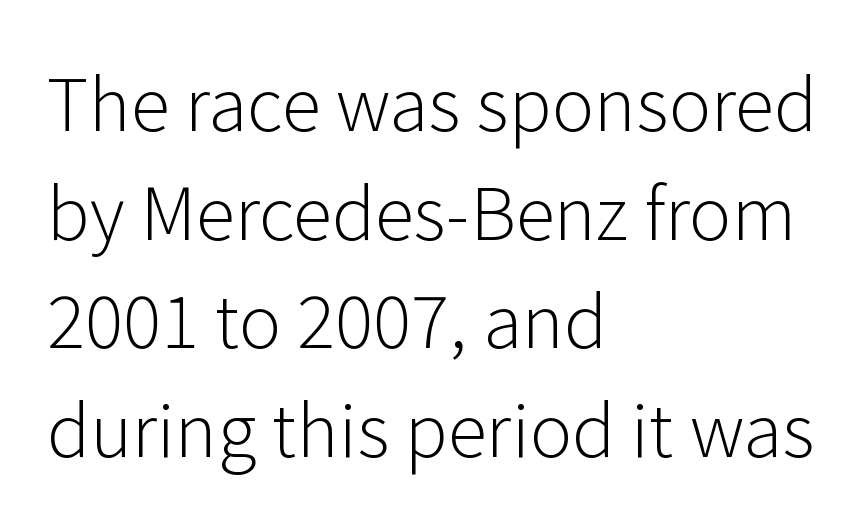
Q: Is the text bold? A: No.
Q: Is the text italic (slanted)? A: No, it is upright.
Q: Is the typeface a serif or a sans-serif typeface? A: Sans-serif.
Q: Is the text underlined? A: No.
Q: How is the paragraph aligned? A: Left-aligned.
Q: Is the spacing between letters normal or unusually wide? A: Normal.
Q: Is the spacing between lines tight, normal or loose? A: Normal.
Q: Width (condensed, normal, or wide)? A: Normal.
Q: Stroke contrast? A: Low.
Q: x-height? A: Medium.
Q: Monospaced? A: No.
